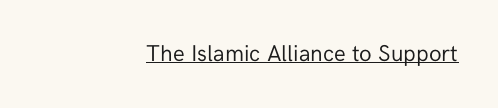
Q: Is the text bold? A: No.
Q: Is the text italic (slanted)? A: No, it is upright.
Q: Is the text underlined? A: Yes.
Q: How is the paragraph aligned? A: Right-aligned.
Q: Is the spacing between letters normal or unusually wide? A: Normal.
